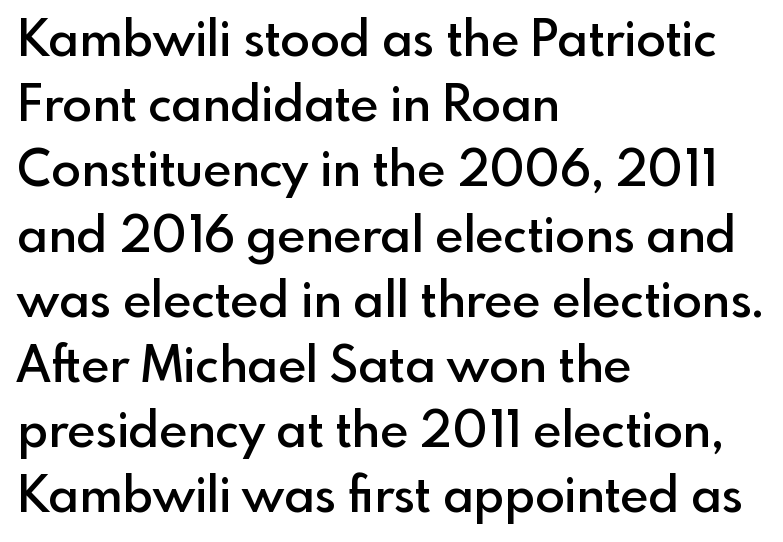
This sample uses plain, unmodified letter spacing. The typography opts for an upright posture over an oblique one. Examine the stroke ends and you'll find no serifs. Underline: absent. Heft: intermediate — a semibold. Layout note: lines flush left.
